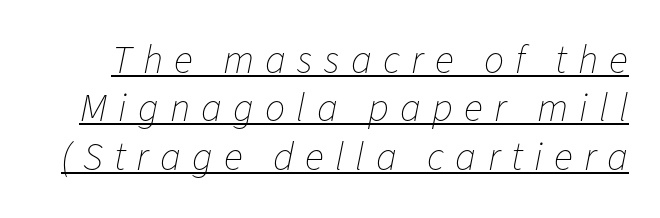
The tracking jumps out immediately: characters are airy and widely separated. Varying glyph widths throughout — classic text-font behaviour. The font's italic variant was chosen for this text. Underlined type.
